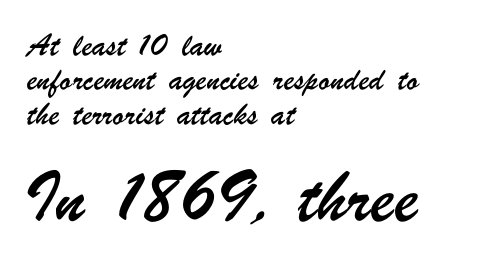
Q: Is the typeface a serif or a sans-serif typeface? A: Sans-serif.
Q: Is the text underlined? A: No.
Q: How is the paragraph aligned? A: Left-aligned.
Q: Is the spacing between letters normal or unusually wide? A: Normal.
Q: Is the spacing between lines tight, normal or loose? A: Loose.
Q: Which block of text is set in a larger size, the first (top) or the second (bottom)? A: The second (bottom) one.
Q: Width (condensed, normal, or wide)? A: Condensed.
Q: Stroke contrast? A: Low.
Q: x-height? A: Small.
Q: Monospaced? A: No.
